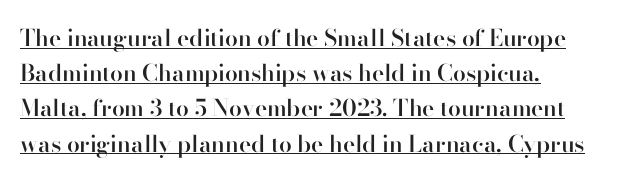
Q: Is the text bold? A: Semi-bold.
Q: Is the text italic (slanted)? A: No, it is upright.
Q: Is the text underlined? A: Yes.
Q: How is the paragraph aligned? A: Left-aligned.
Q: Is the spacing between letters normal or unusually wide? A: Normal.
Q: Is the spacing between lines tight, normal or loose? A: Normal.
